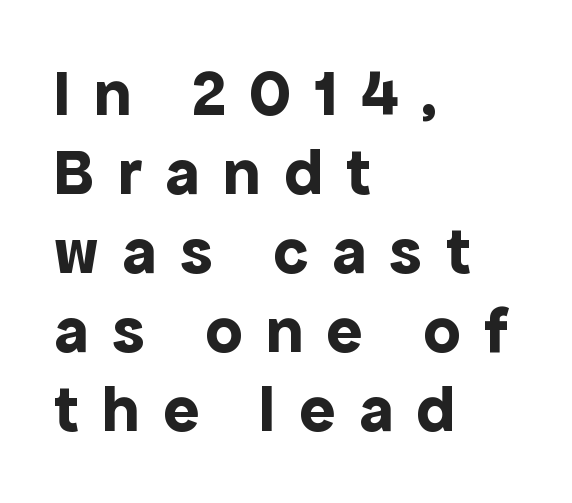
Q: Is the text bold? A: Yes.
Q: Is the text italic (slanted)? A: No, it is upright.
Q: Is the typeface a serif or a sans-serif typeface? A: Sans-serif.
Q: Is the text underlined? A: No.
Q: How is the paragraph aligned? A: Left-aligned.
Q: Is the spacing between letters normal or unusually wide? A: Unusually wide.
Q: Width (condensed, normal, or wide)? A: Normal.
Q: x-height? A: Medium.
Q: Monospaced? A: No.
